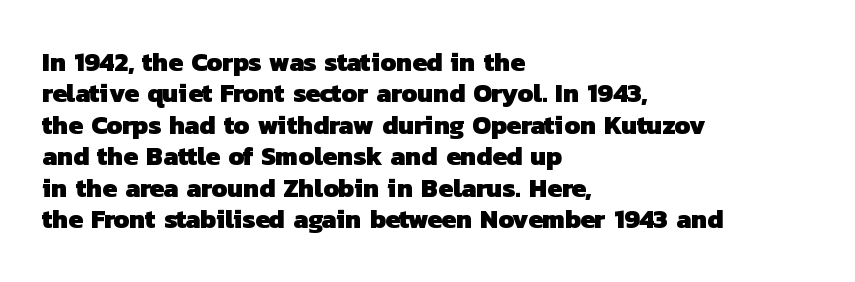
{"bold": "yes", "underline": "no", "align": "left", "line_spacing_ratio": 1.21, "letter_spacing": "normal", "letter_spacing_em": 0.0, "glyph_px": 26}
